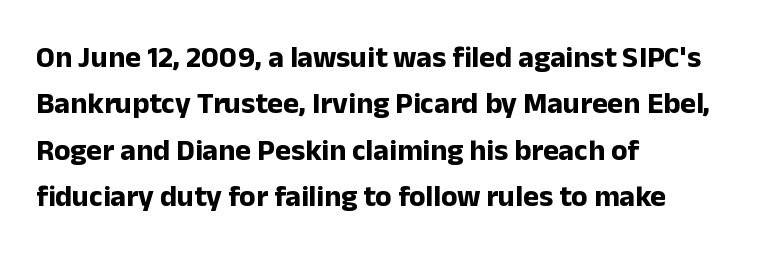
{"serif": "no", "italic": "no", "bold": "yes", "weight": "bold", "width": "normal", "stroke_contrast": "low", "x_height": "medium", "monospaced": "no", "underline": "no", "align": "left", "line_spacing": "normal", "line_spacing_ratio": 1.55, "letter_spacing": "normal", "letter_spacing_em": 0.0, "glyph_px": 30}
